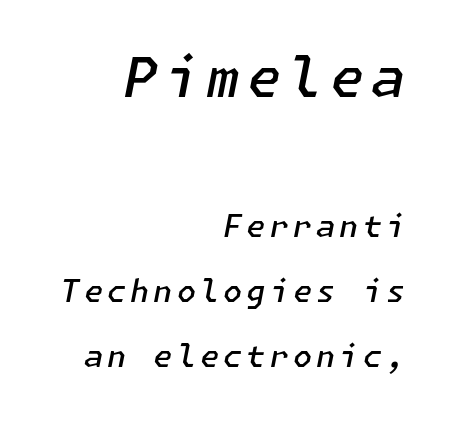
The image shows 55 px semibold type, italic (leaning right); set right-aligned, loose line spacing (2.09x), not underlined; the first (top) block is 1.77x larger; low stroke contrast and a medium x-height.
